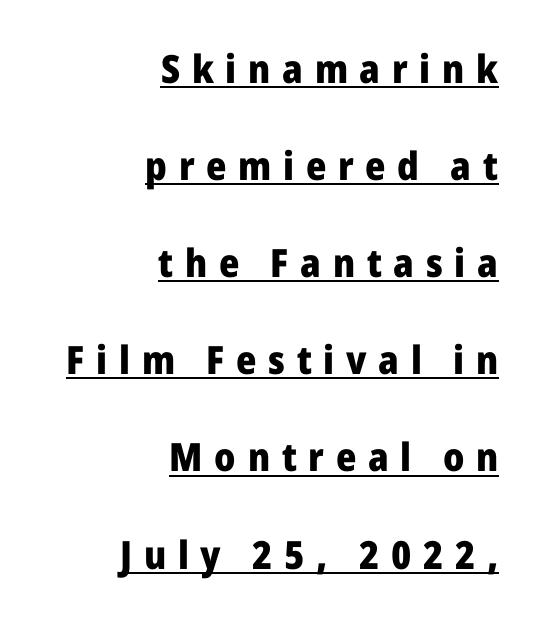
The typography opts for an upright posture over an oblique one. Each glyph is drawn with heavy, bold strokes. The face used here appears with an underline applied. Display-style spreading of the glyphs; the letterfit is very open. Each letter keeps its own natural width here, so spacing adapts to shape. Caption: multi-line text, flush right, ragged left.
